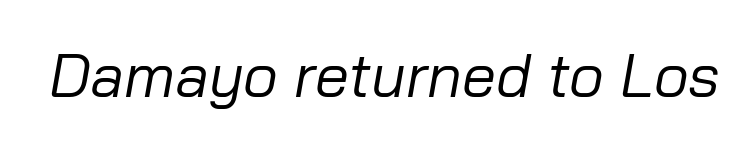
{"italic": "yes", "lean": "right", "slant_degrees": 10, "bold": "no", "weight": "regular", "width": "normal", "stroke_contrast": "low", "x_height": "medium", "monospaced": "no", "underline": "no", "letter_spacing": "normal", "letter_spacing_em": 0.0, "glyph_px": 61}
